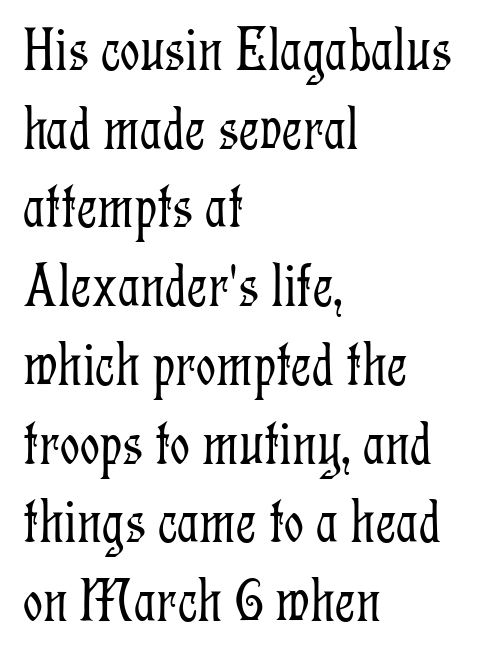
The image shows 62 px light, condensed serif type, upright; set left-aligned, normal line spacing (1.27x), normal letter spacing, not underlined; low stroke contrast and a medium x-height.
